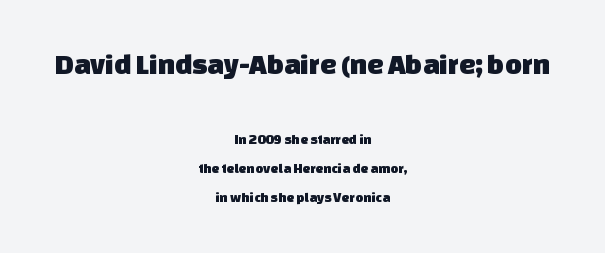
The text block is weighted toward neither margin, spreading evenly from the middle. Summary of vertical rhythm: relaxed, with wide interline spacing. Does extra space separate the letters? No, they use regular spacing. Character widths vary here, with narrow letters taking less room than wide ones. Serif or sans? Sans — the stroke terminals are bare. Reading top to bottom, the characters get smaller at the block break.
